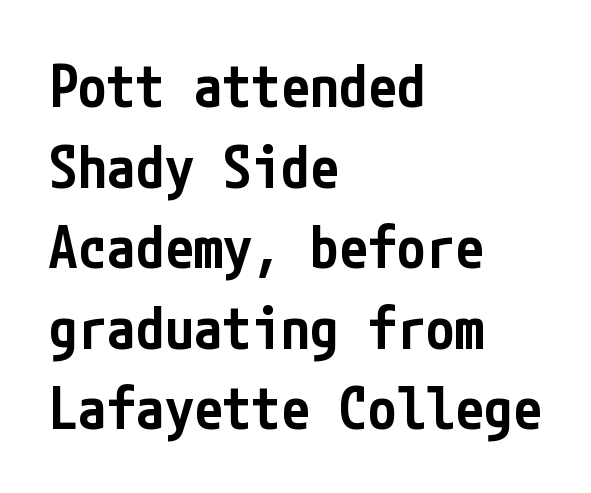
Notice how the stems are strictly vertical — no italics here. A student would call this left alignment; a typographer would say flush left, rag right. The foot of each line stays bare and open. Check where the strokes stop: nothing finishes them off — pure sans. Each new line begins a customary step beneath the previous one.
